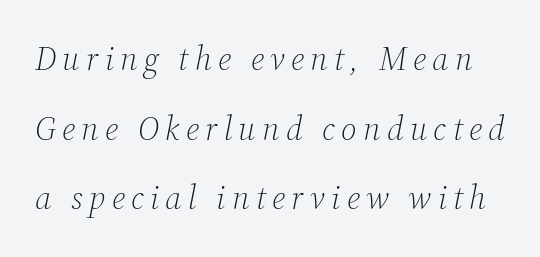
Q: Is the text bold? A: No.
Q: Is the text italic (slanted)? A: Yes, it leans right by about 12 degrees.
Q: Is the typeface a serif or a sans-serif typeface? A: Serif.
Q: Is the text underlined? A: No.
Q: Is the spacing between lines tight, normal or loose? A: Loose.
Q: Width (condensed, normal, or wide)? A: Normal.
Q: Stroke contrast? A: Medium.
Q: x-height? A: Medium.
Q: Monospaced? A: No.
